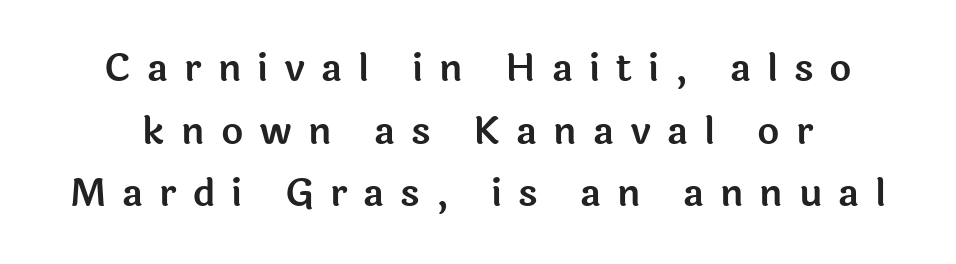
{"serif": "no", "italic": "no", "width": "normal", "x_height": "medium", "monospaced": "no", "underline": "no", "line_spacing": "normal", "line_spacing_ratio": 1.65, "letter_spacing": "wide", "letter_spacing_em": 0.42, "glyph_px": 38}
